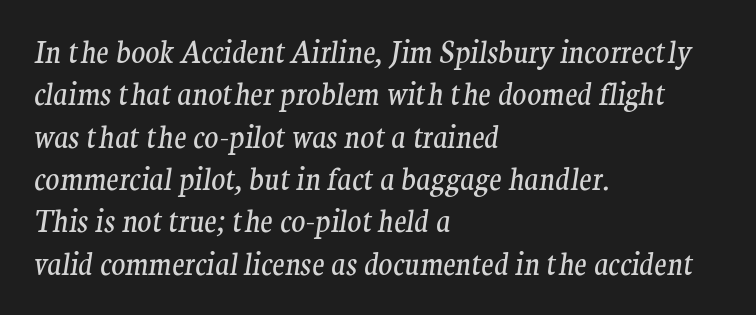
Q: Is the text bold? A: No.
Q: Is the text italic (slanted)? A: Yes, it leans right by about 9 degrees.
Q: Is the typeface a serif or a sans-serif typeface? A: Serif.
Q: Is the text underlined? A: No.
Q: How is the paragraph aligned? A: Left-aligned.
Q: Is the spacing between letters normal or unusually wide? A: Normal.
Q: Is the spacing between lines tight, normal or loose? A: Normal.
Q: Width (condensed, normal, or wide)? A: Normal.
Q: Stroke contrast? A: Medium.
Q: x-height? A: Medium.
Q: Monospaced? A: No.
